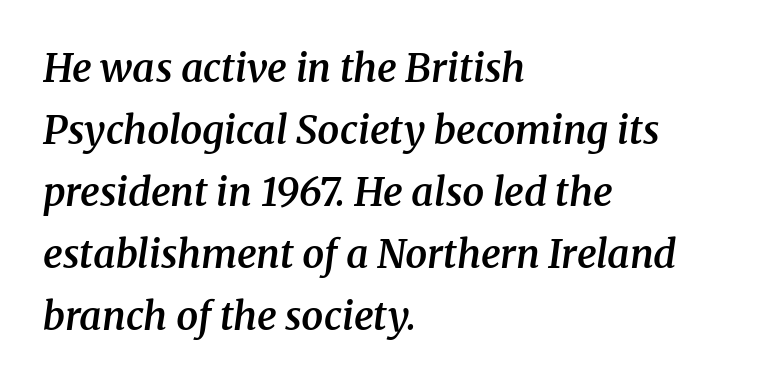
Q: Is the text bold? A: Semi-bold.
Q: Is the text italic (slanted)? A: Yes, it leans right by about 8 degrees.
Q: Is the typeface a serif or a sans-serif typeface? A: Serif.
Q: Is the text underlined? A: No.
Q: How is the paragraph aligned? A: Left-aligned.
Q: Is the spacing between letters normal or unusually wide? A: Normal.
Q: Is the spacing between lines tight, normal or loose? A: Normal.
Q: Width (condensed, normal, or wide)? A: Normal.
Q: Stroke contrast? A: Medium.
Q: x-height? A: Medium.
Q: Monospaced? A: No.
